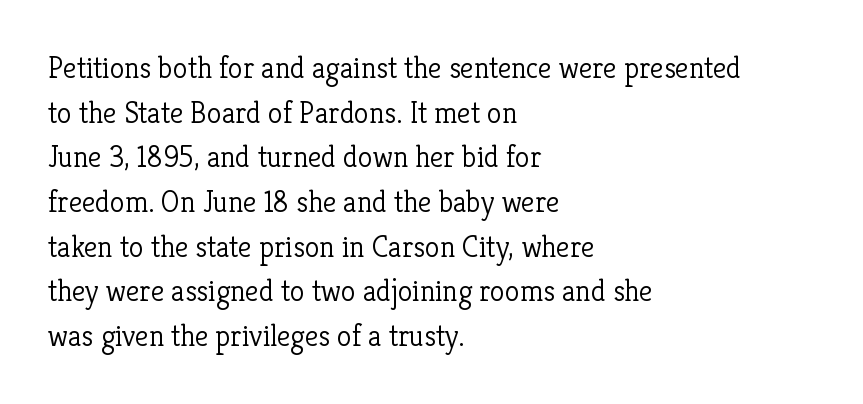
{"serif": "yes", "italic": "no", "bold": "no", "weight": "light", "width": "normal", "stroke_contrast": "low", "x_height": "medium", "monospaced": "no", "underline": "no", "align": "left", "line_spacing": "normal", "line_spacing_ratio": 1.49, "letter_spacing": "normal", "letter_spacing_em": 0.0, "glyph_px": 30}
